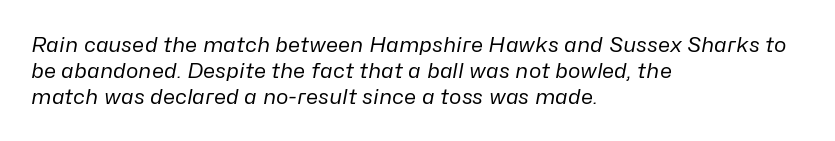
When letters slant like this, we call the style italic. Layout note: lines flush left. A typesetter would call this zero additional tracking. The cut favours lightness, reaching ordinary text weight at its darkest. The passage shown is not underscored anywhere.
